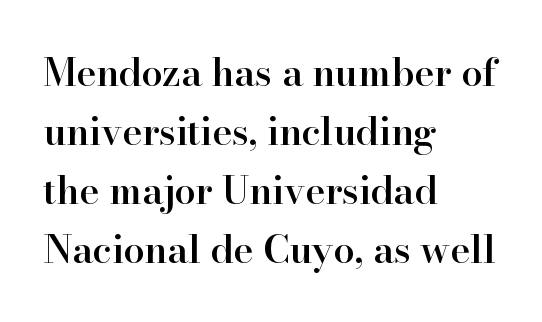
Q: Is the text bold? A: Semi-bold.
Q: Is the text italic (slanted)? A: No, it is upright.
Q: Is the typeface a serif or a sans-serif typeface? A: Serif.
Q: Is the text underlined? A: No.
Q: How is the paragraph aligned? A: Left-aligned.
Q: Is the spacing between letters normal or unusually wide? A: Normal.
Q: Is the spacing between lines tight, normal or loose? A: Normal.
Q: Width (condensed, normal, or wide)? A: Normal.
Q: Stroke contrast? A: High.
Q: x-height? A: Small.
Q: Monospaced? A: No.
